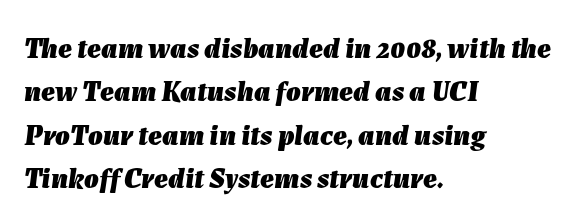
{"italic": "yes", "lean": "right", "slant_degrees": 7, "bold": "yes", "weight": "heavy", "width": "normal", "stroke_contrast": "low", "x_height": "medium", "monospaced": "no", "underline": "no", "align": "left", "line_spacing": "normal", "line_spacing_ratio": 1.5, "letter_spacing": "normal", "letter_spacing_em": 0.0, "glyph_px": 29}
